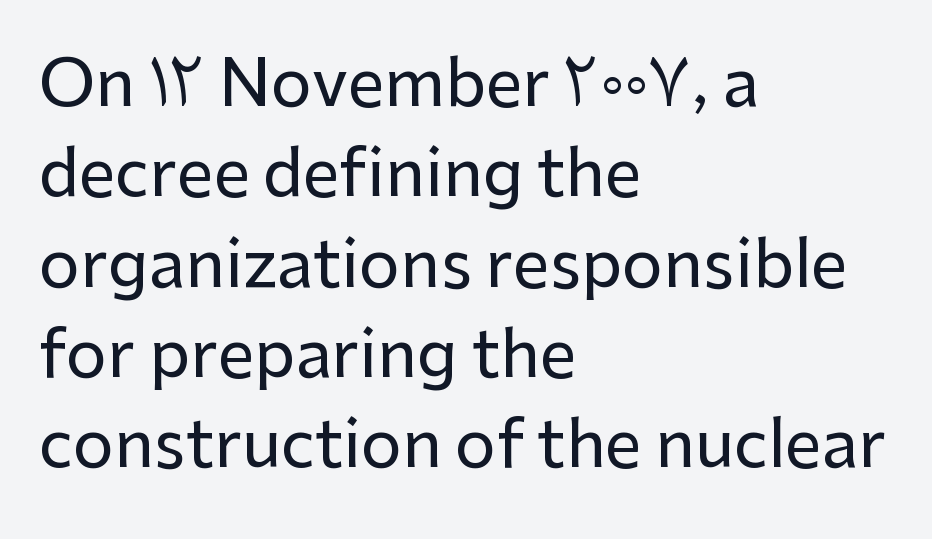
Q: Is the text italic (slanted)? A: No, it is upright.
Q: Is the typeface a serif or a sans-serif typeface? A: Sans-serif.
Q: Is the text underlined? A: No.
Q: How is the paragraph aligned? A: Left-aligned.
Q: Is the spacing between letters normal or unusually wide? A: Normal.
Q: Is the spacing between lines tight, normal or loose? A: Normal.
Q: Width (condensed, normal, or wide)? A: Normal.
Q: Stroke contrast? A: Low.
Q: x-height? A: Medium.
Q: Monospaced? A: No.
